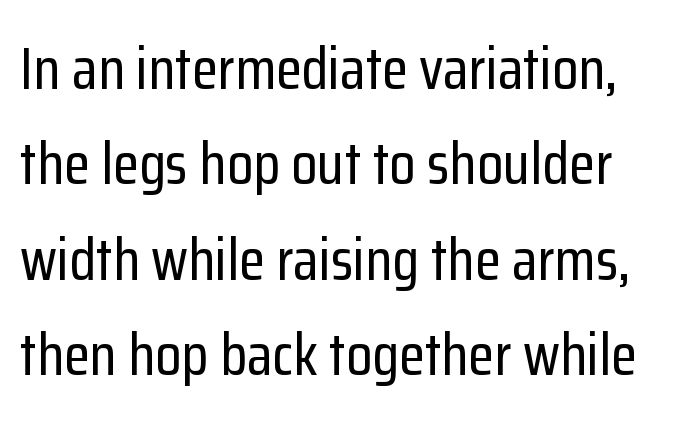
Glyph-to-glyph distance matches everyday printed text. Think of a printed novel: that variable character pitch is what you see here. Ordinary non-slanted type is in use. Vertically, the passage feels balanced, rows spaced as you'd expect.
